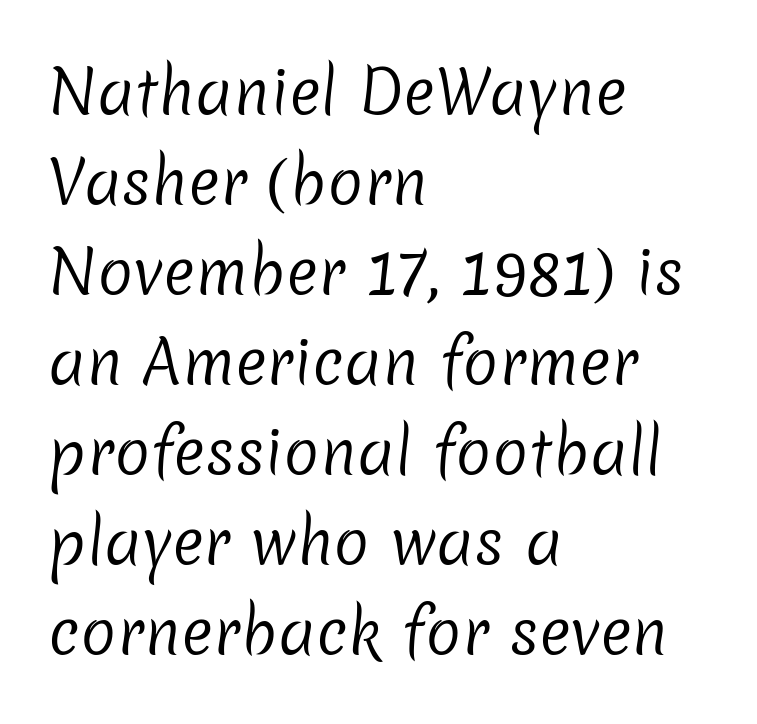
Q: Is the text bold? A: No.
Q: Is the typeface a serif or a sans-serif typeface? A: Sans-serif.
Q: Is the text underlined? A: No.
Q: How is the paragraph aligned? A: Left-aligned.
Q: Is the spacing between letters normal or unusually wide? A: Normal.
Q: Is the spacing between lines tight, normal or loose? A: Normal.
Q: Width (condensed, normal, or wide)? A: Normal.
Q: Stroke contrast? A: Low.
Q: x-height? A: Medium.
Q: Monospaced? A: No.
